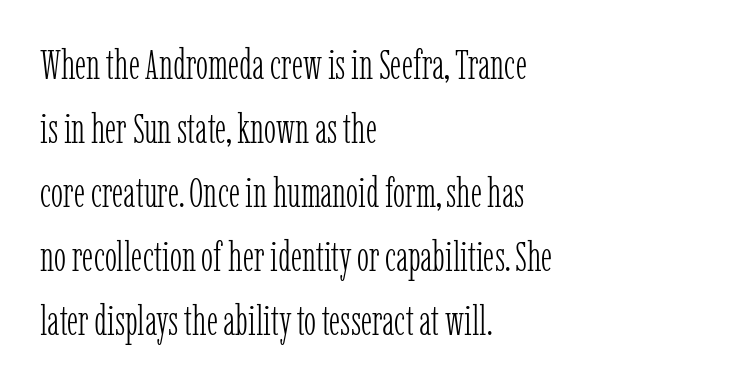
The line texture is even and compact thanks to regular tracking. The specimen omits any rule beneath the text block's lines. Every character sits straight up, as roman type does. The passage shown is typeset with a serif family.
